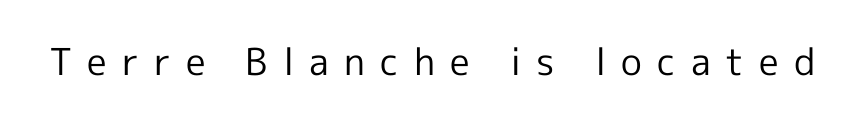
{"serif": "no", "italic": "no", "bold": "no", "weight": "regular", "width": "normal", "x_height": "medium", "monospaced": "no", "underline": "no", "letter_spacing": "wide", "letter_spacing_em": 0.41, "glyph_px": 37}
